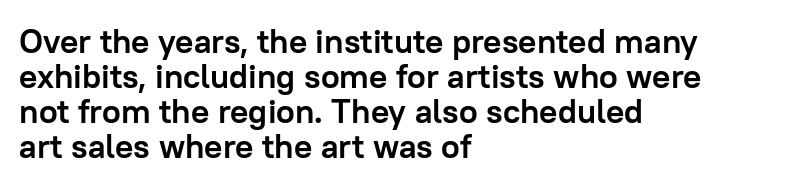
The image shows 34 px semibold sans-serif type, upright; set left-aligned, tight line spacing (1.03x), normal letter spacing, not underlined; low stroke contrast and a medium x-height.
